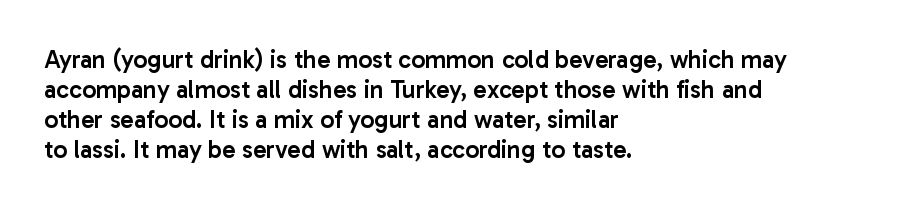
{"italic": "no", "bold": "semi", "underline": "no", "align": "left", "line_spacing_ratio": 1.2, "letter_spacing": "normal", "letter_spacing_em": 0.0, "glyph_px": 25}
